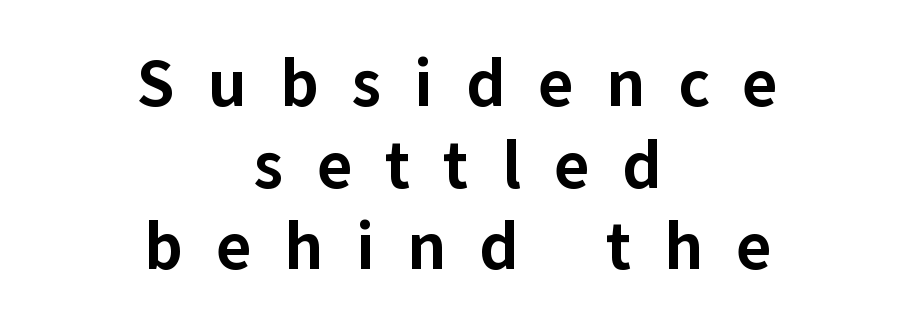
Here the designer chose a conventional face with non-uniform glyph widths. This is roman type, the default non-slanted kind. What weight is shown? A full bold with thick strokes. Layout note: lines centered. The strip under each line holds only bare page. No feet cap the strokes, marking this as sans-serif type.
